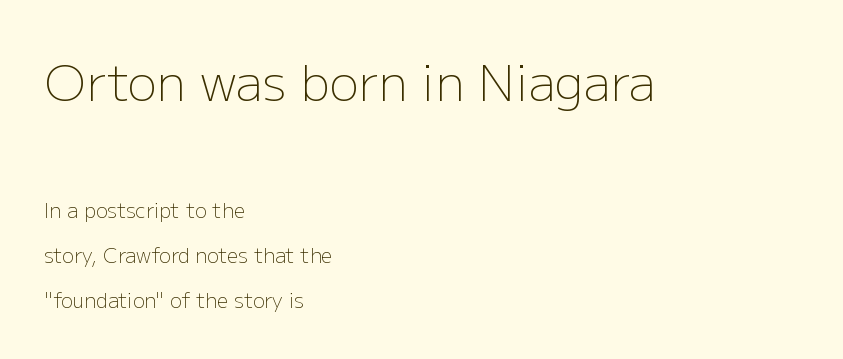
Q: Is the text bold? A: No.
Q: Is the text italic (slanted)? A: No, it is upright.
Q: Is the typeface a serif or a sans-serif typeface? A: Sans-serif.
Q: Is the text underlined? A: No.
Q: How is the paragraph aligned? A: Left-aligned.
Q: Is the spacing between letters normal or unusually wide? A: Normal.
Q: Is the spacing between lines tight, normal or loose? A: Loose.
Q: Which block of text is set in a larger size, the first (top) or the second (bottom)? A: The first (top) one.
Q: Width (condensed, normal, or wide)? A: Normal.
Q: Stroke contrast? A: Low.
Q: x-height? A: Medium.
Q: Monospaced? A: No.
